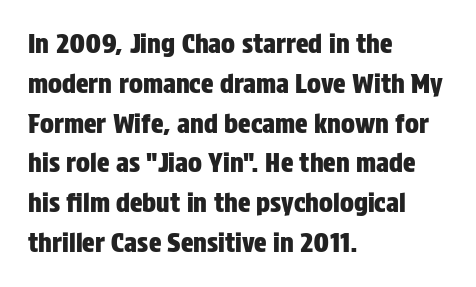
Q: Is the text italic (slanted)? A: No, it is upright.
Q: Is the text underlined? A: No.
Q: How is the paragraph aligned? A: Left-aligned.
Q: Is the spacing between letters normal or unusually wide? A: Normal.
Q: Is the spacing between lines tight, normal or loose? A: Normal.
